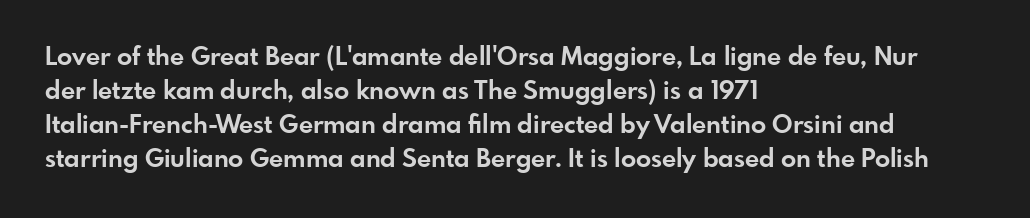
The image shows 25 px bold type, upright; set left-aligned, normal line spacing (1.36x), normal letter spacing, not underlined.
